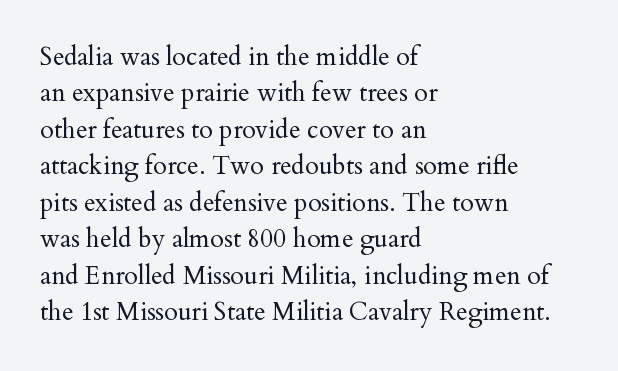
{"italic": "no", "bold": "no", "underline": "no", "align": "left", "line_spacing": "normal", "line_spacing_ratio": 1.46, "letter_spacing": "normal", "letter_spacing_em": 0.0, "glyph_px": 25}
